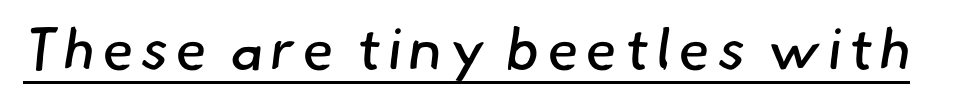
{"serif": "no", "bold": "no", "weight": "regular", "width": "normal", "stroke_contrast": "low", "x_height": "small", "monospaced": "no", "underline": "yes", "glyph_px": 58}
